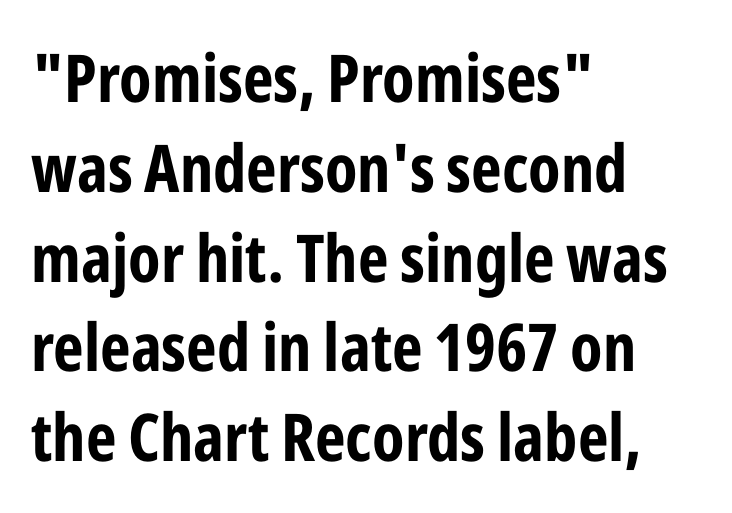
{"serif": "no", "italic": "no", "bold": "yes", "weight": "bold", "width": "condensed", "stroke_contrast": "low", "x_height": "medium", "monospaced": "no", "underline": "no", "align": "left", "line_spacing": "normal", "line_spacing_ratio": 1.36, "letter_spacing": "normal", "letter_spacing_em": 0.0, "glyph_px": 66}
